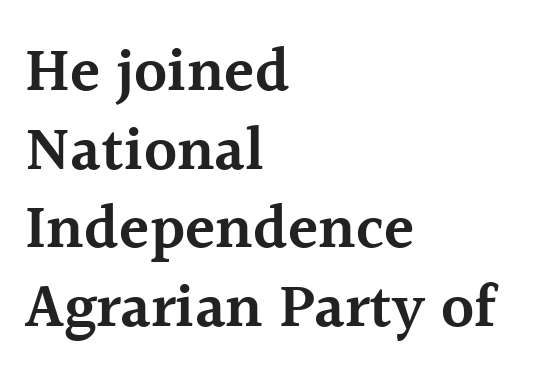
The image shows 62 px semibold serif type, upright; set left-aligned, normal line spacing (1.27x), normal letter spacing, not underlined; a medium x-height.
